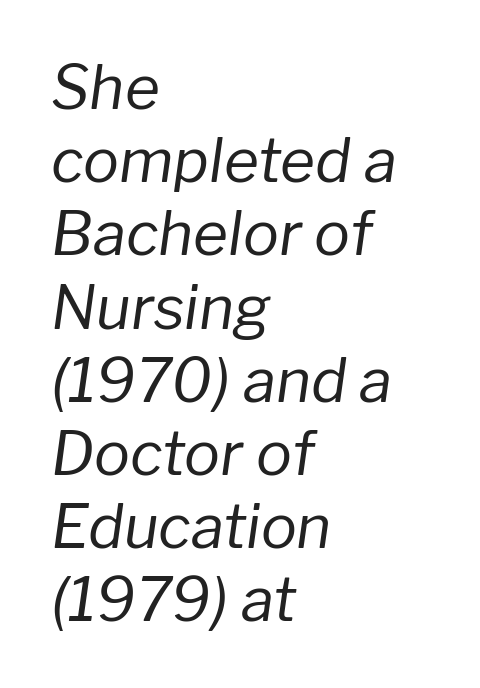
Q: Is the text bold? A: No.
Q: Is the text italic (slanted)? A: Yes, it leans right by about 8 degrees.
Q: Is the text underlined? A: No.
Q: How is the paragraph aligned? A: Left-aligned.
Q: Is the spacing between letters normal or unusually wide? A: Normal.
Q: Width (condensed, normal, or wide)? A: Normal.
Q: Stroke contrast? A: Low.
Q: x-height? A: Medium.
Q: Monospaced? A: No.
